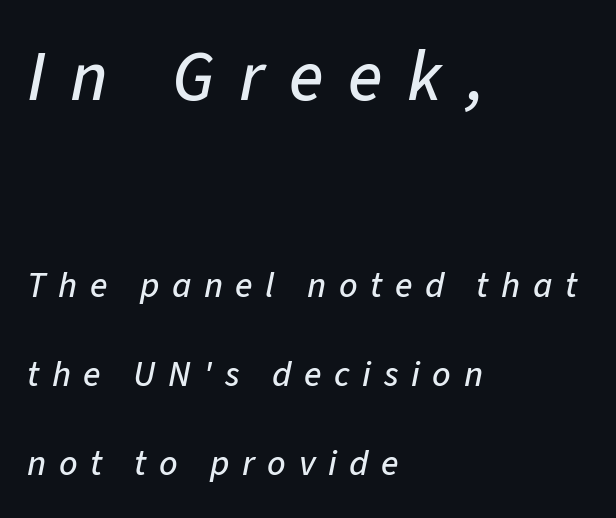
Q: Is the text italic (slanted)? A: Yes, it leans right by about 11 degrees.
Q: Is the text underlined? A: No.
Q: How is the paragraph aligned? A: Left-aligned.
Q: Is the spacing between letters normal or unusually wide? A: Unusually wide.
Q: Is the spacing between lines tight, normal or loose? A: Loose.
Q: Which block of text is set in a larger size, the first (top) or the second (bottom)? A: The first (top) one.
Q: Width (condensed, normal, or wide)? A: Normal.
Q: Stroke contrast? A: Low.
Q: x-height? A: Medium.
Q: Monospaced? A: No.
